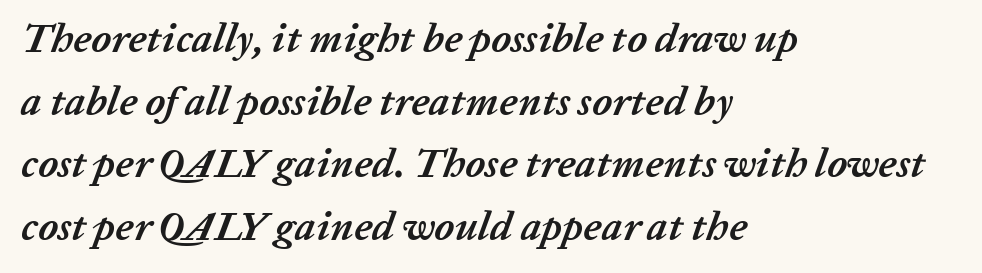
The image shows 41 px semibold type, italic (leaning right); set left-aligned, normal line spacing (1.53x), normal letter spacing, not underlined; low stroke contrast and a medium x-height.
